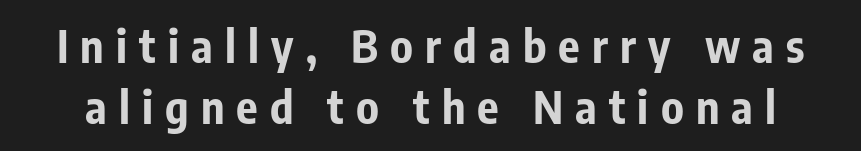
The image shows 45 px bold, condensed sans-serif type, upright; set normal line spacing (1.36x), unusually wide letter spacing (+0.27 em), not underlined; low stroke contrast and a medium x-height.
